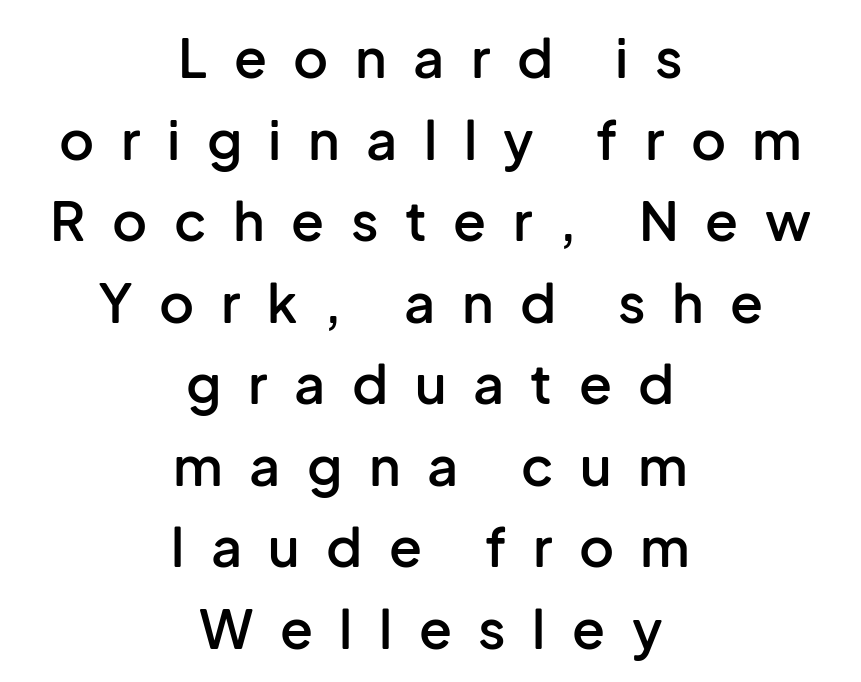
The image shows 54 px semibold sans-serif type, upright; set centered, normal line spacing (1.51x), unusually wide letter spacing (+0.49 em), not underlined; low stroke contrast and a medium x-height.
